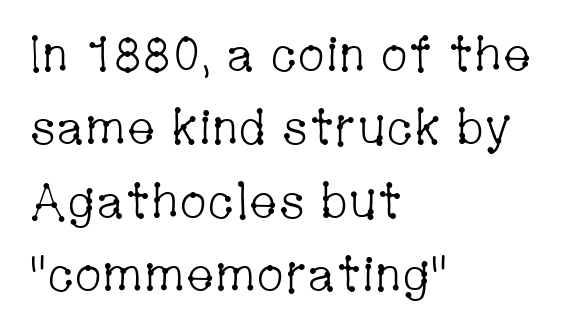
Q: Is the text bold? A: No.
Q: Is the text italic (slanted)? A: No, it is upright.
Q: Is the typeface a serif or a sans-serif typeface? A: Serif.
Q: Is the text underlined? A: No.
Q: How is the paragraph aligned? A: Left-aligned.
Q: Is the spacing between letters normal or unusually wide? A: Normal.
Q: Is the spacing between lines tight, normal or loose? A: Normal.
Q: Width (condensed, normal, or wide)? A: Condensed.
Q: Stroke contrast? A: Low.
Q: x-height? A: Medium.
Q: Monospaced? A: No.
